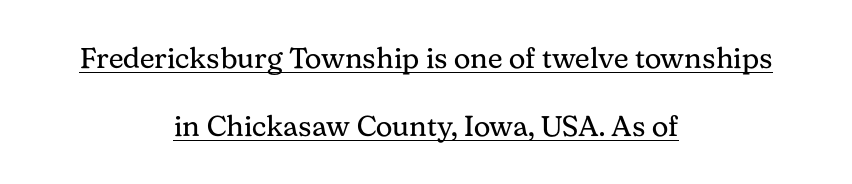
The image shows 29 px regular-weight serif type, upright; set centered, loose line spacing (2.36x), normal letter spacing, underlined; medium stroke contrast and a medium x-height.
